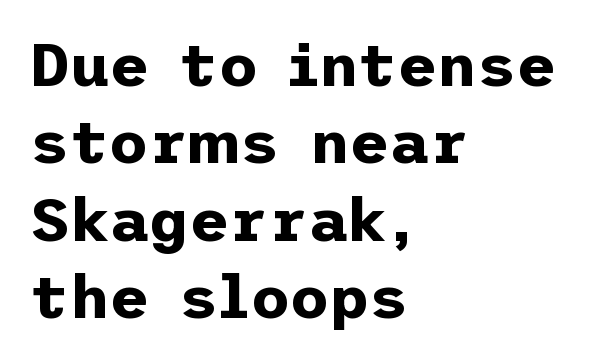
Q: Is the text bold? A: Yes.
Q: Is the text italic (slanted)? A: No, it is upright.
Q: Is the typeface a serif or a sans-serif typeface? A: Sans-serif.
Q: Is the text underlined? A: No.
Q: How is the paragraph aligned? A: Left-aligned.
Q: Is the spacing between letters normal or unusually wide? A: Normal.
Q: Is the spacing between lines tight, normal or loose? A: Normal.
Q: Width (condensed, normal, or wide)? A: Normal.
Q: Stroke contrast? A: Low.
Q: x-height? A: Medium.
